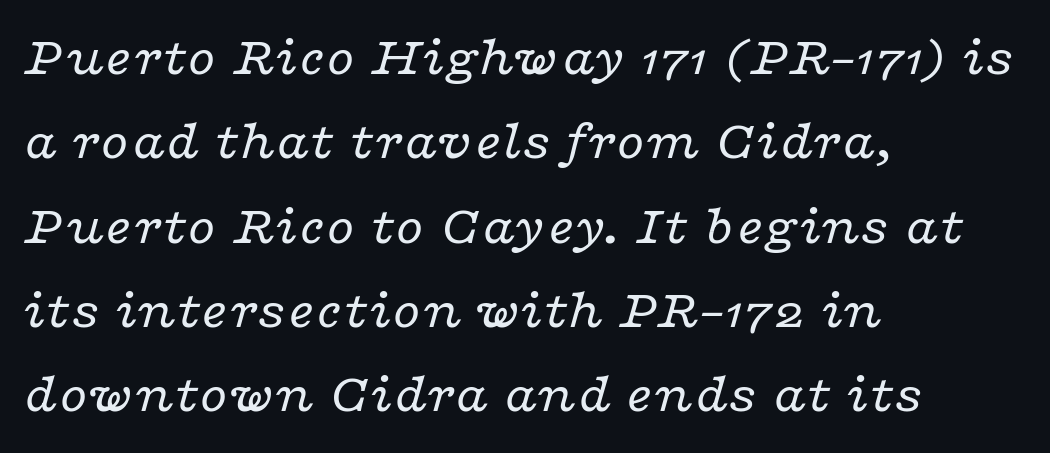
The image shows 57 px regular-weight, wide serif type, italic (leaning right); set left-aligned, normal line spacing (1.48x), normal letter spacing, not underlined; low stroke contrast and a medium x-height.
